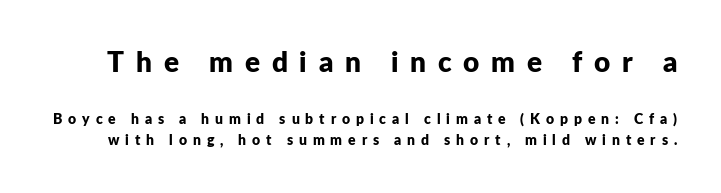
Typesetter's note — upper block bumped up in size, lower block left smaller. Horizontal bands of white between lines are of average thickness. Typographic density is high because the face is bold. Quick note: underline off.
